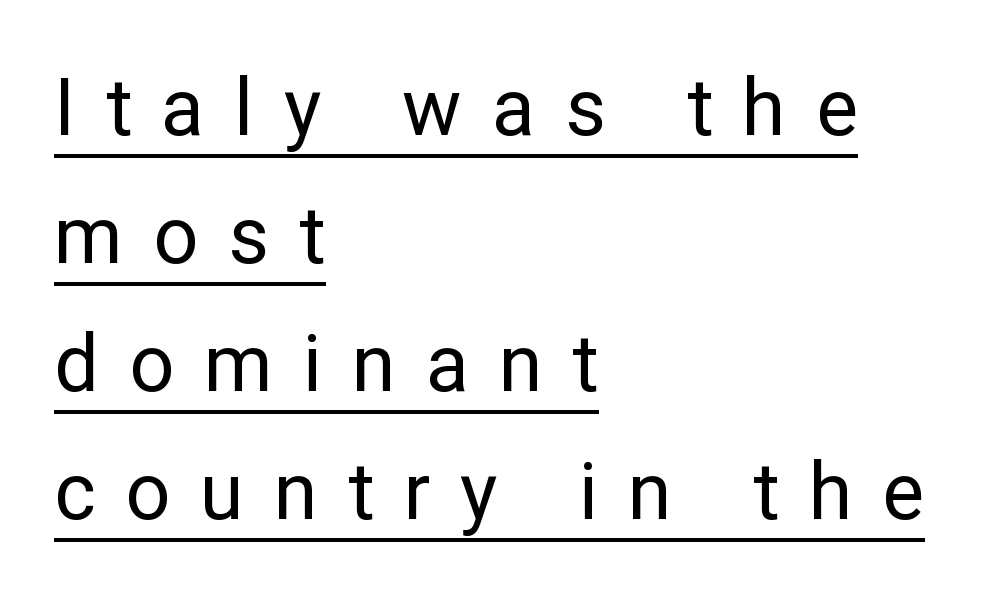
{"serif": "no", "italic": "no", "bold": "no", "weight": "regular", "width": "normal", "stroke_contrast": "low", "x_height": "medium", "monospaced": "no", "underline": "yes", "align": "left", "line_spacing": "normal", "line_spacing_ratio": 1.62, "letter_spacing": "wide", "letter_spacing_em": 0.38, "glyph_px": 79}
